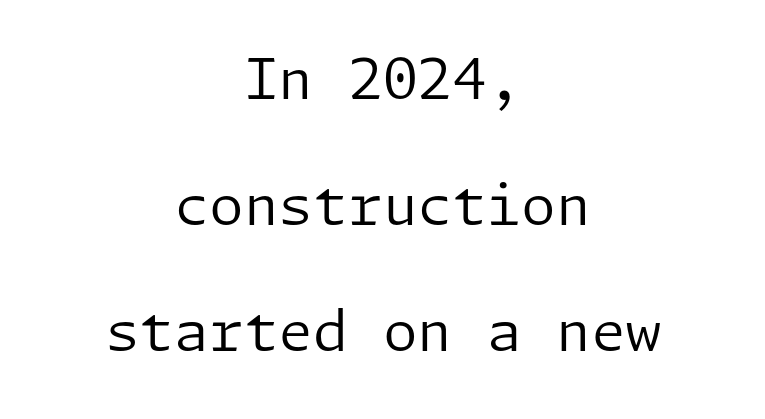
Q: Is the text bold? A: No.
Q: Is the text italic (slanted)? A: No, it is upright.
Q: Is the typeface a serif or a sans-serif typeface? A: Sans-serif.
Q: Is the text underlined? A: No.
Q: How is the paragraph aligned? A: Centered.
Q: Is the spacing between letters normal or unusually wide? A: Normal.
Q: Is the spacing between lines tight, normal or loose? A: Loose.
Q: Width (condensed, normal, or wide)? A: Normal.
Q: Stroke contrast? A: Low.
Q: x-height? A: Medium.
